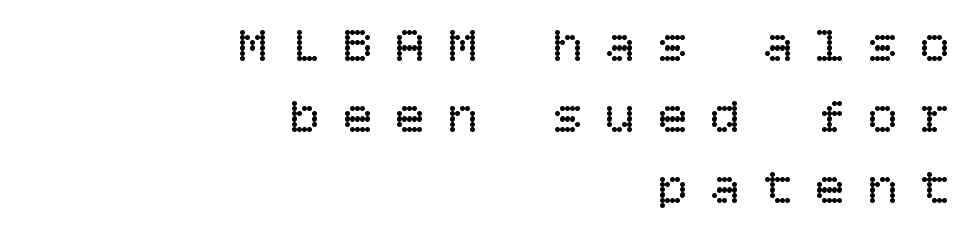
The image shows 51 px regular-weight type, upright; set right-aligned, normal line spacing (1.39x), unusually wide letter spacing (+0.43 em), not underlined; low stroke contrast and a large x-height.
